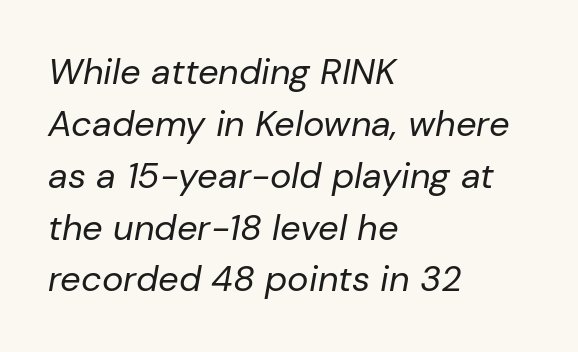
{"italic": "yes", "lean": "right", "slant_degrees": 10, "bold": "no", "weight": "regular", "width": "normal", "stroke_contrast": "low", "x_height": "medium", "monospaced": "no", "underline": "no", "align": "left", "line_spacing": "normal", "line_spacing_ratio": 1.44, "letter_spacing": "normal", "letter_spacing_em": 0.0, "glyph_px": 36}
